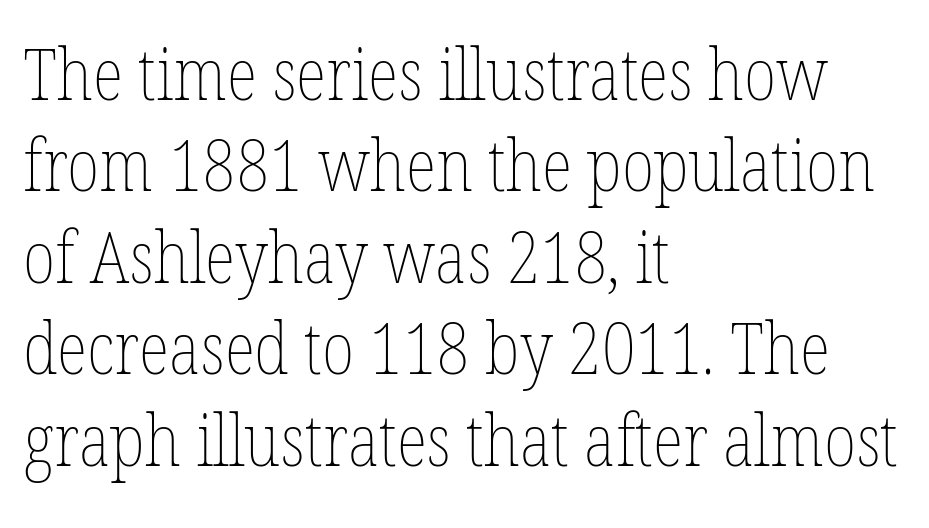
Q: Is the text bold? A: No.
Q: Is the text italic (slanted)? A: No, it is upright.
Q: Is the text underlined? A: No.
Q: How is the paragraph aligned? A: Left-aligned.
Q: Is the spacing between letters normal or unusually wide? A: Normal.
Q: Is the spacing between lines tight, normal or loose? A: Normal.
Q: Width (condensed, normal, or wide)? A: Condensed.
Q: Stroke contrast? A: Low.
Q: x-height? A: Medium.
Q: Monospaced? A: No.
